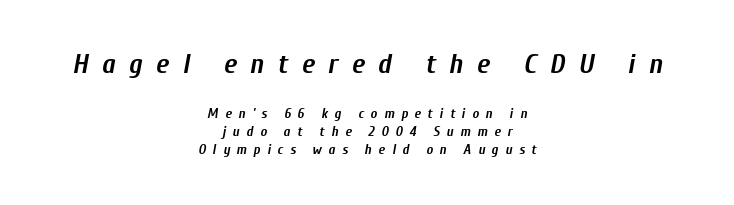
{"italic": "yes", "lean": "right", "slant_degrees": 10, "bold": "yes", "weight": "semibold", "width": "condensed", "stroke_contrast": "low", "x_height": "medium", "monospaced": "no", "underline": "no", "align": "center", "line_spacing": "normal", "line_spacing_ratio": 1.27, "letter_spacing": "wide", "letter_spacing_em": 0.48, "larger_block": "first", "size_ratio": 2.0, "glyph_px": 28}
